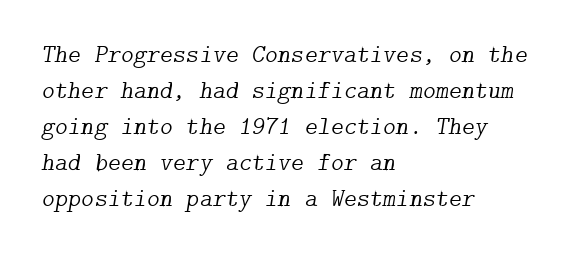
Q: Is the text bold? A: No.
Q: Is the text italic (slanted)? A: Yes, it leans right by about 9 degrees.
Q: Is the text underlined? A: No.
Q: How is the paragraph aligned? A: Left-aligned.
Q: Is the spacing between letters normal or unusually wide? A: Normal.
Q: Is the spacing between lines tight, normal or loose? A: Normal.
